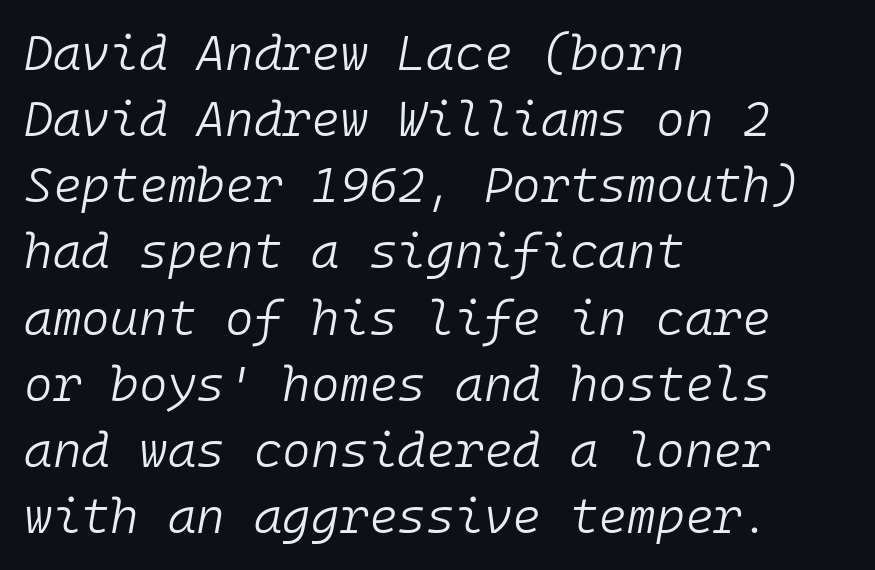
Q: Is the text bold? A: No.
Q: Is the text italic (slanted)? A: Yes, it leans right by about 10 degrees.
Q: Is the text underlined? A: No.
Q: How is the paragraph aligned? A: Left-aligned.
Q: Is the spacing between letters normal or unusually wide? A: Normal.
Q: Is the spacing between lines tight, normal or loose? A: Normal.
Q: Width (condensed, normal, or wide)? A: Normal.
Q: Stroke contrast? A: Low.
Q: x-height? A: Medium.
Q: Monospaced? A: Yes.
